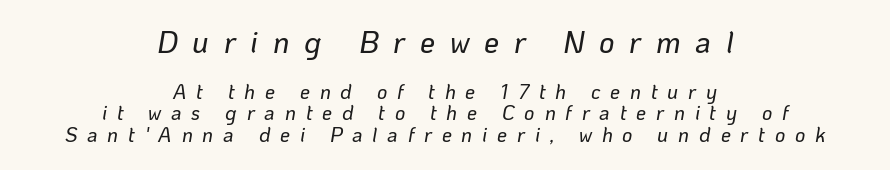
Q: Is the text italic (slanted)? A: Yes, it leans right by about 10 degrees.
Q: Is the text underlined? A: No.
Q: How is the paragraph aligned? A: Centered.
Q: Is the spacing between letters normal or unusually wide? A: Unusually wide.
Q: Is the spacing between lines tight, normal or loose? A: Tight.
Q: Which block of text is set in a larger size, the first (top) or the second (bottom)? A: The first (top) one.
Q: Width (condensed, normal, or wide)? A: Normal.
Q: Stroke contrast? A: Low.
Q: x-height? A: Medium.
Q: Monospaced? A: No.
